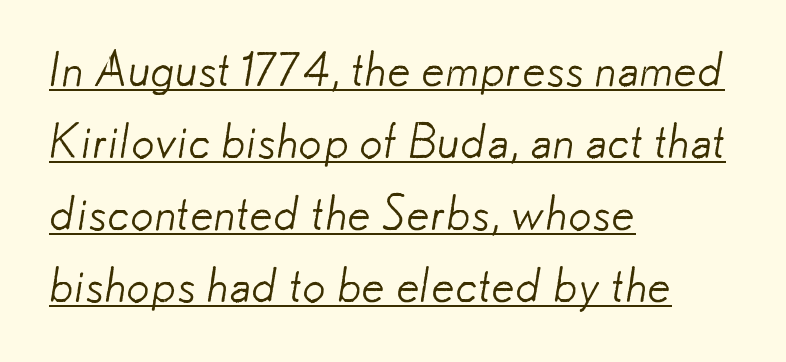
{"serif": "no", "bold": "no", "weight": "light", "width": "normal", "stroke_contrast": "low", "x_height": "small", "monospaced": "no", "underline": "yes", "align": "left", "line_spacing": "normal", "line_spacing_ratio": 1.53, "letter_spacing": "normal", "letter_spacing_em": 0.0, "glyph_px": 47}
